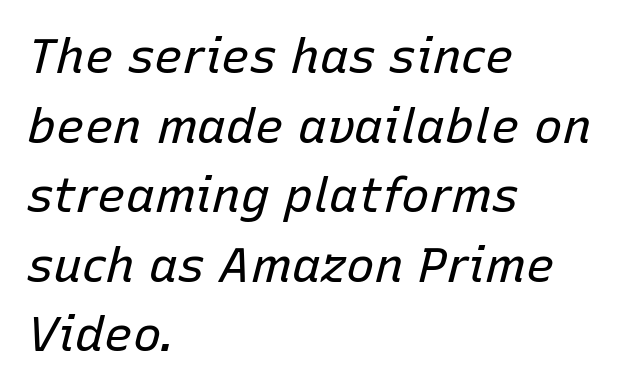
The image shows 48 px regular-weight type, italic (leaning right); set left-aligned, normal line spacing (1.45x), normal letter spacing, not underlined; low stroke contrast and a medium x-height.
